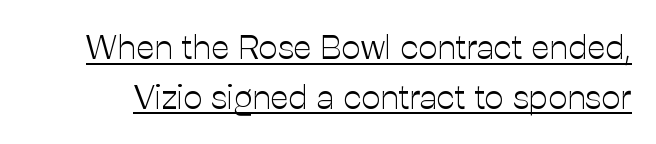
{"serif": "no", "italic": "no", "bold": "no", "weight": "light", "width": "normal", "stroke_contrast": "low", "x_height": "medium", "monospaced": "no", "underline": "yes", "line_spacing": "normal", "line_spacing_ratio": 1.46, "letter_spacing": "normal", "letter_spacing_em": 0.0, "glyph_px": 34}
